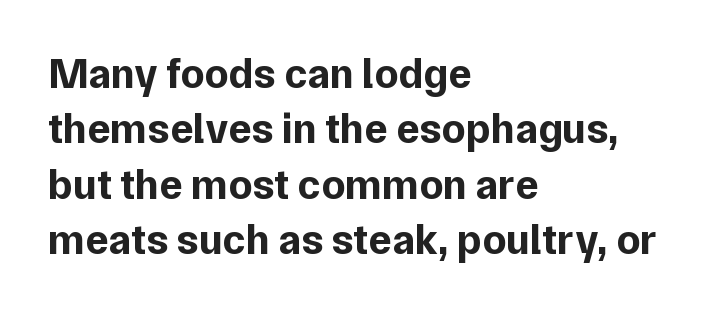
Q: Is the text bold? A: Yes.
Q: Is the text italic (slanted)? A: No, it is upright.
Q: Is the typeface a serif or a sans-serif typeface? A: Sans-serif.
Q: Is the text underlined? A: No.
Q: How is the paragraph aligned? A: Left-aligned.
Q: Is the spacing between letters normal or unusually wide? A: Normal.
Q: Is the spacing between lines tight, normal or loose? A: Normal.
Q: Width (condensed, normal, or wide)? A: Normal.
Q: Stroke contrast? A: Low.
Q: x-height? A: Medium.
Q: Monospaced? A: No.
